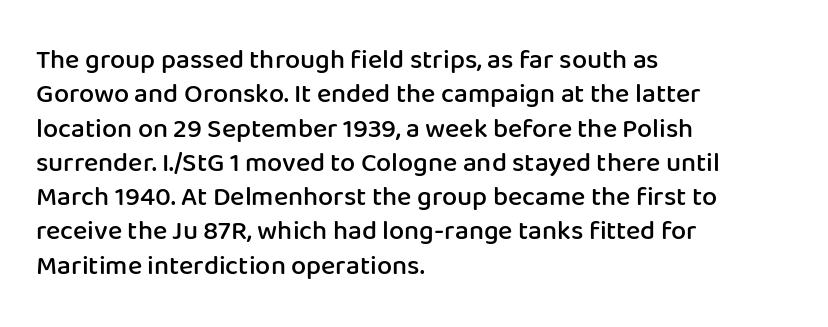
The image shows 27 px text type, upright; set left-aligned, normal line spacing (1.27x), normal letter spacing, not underlined.
